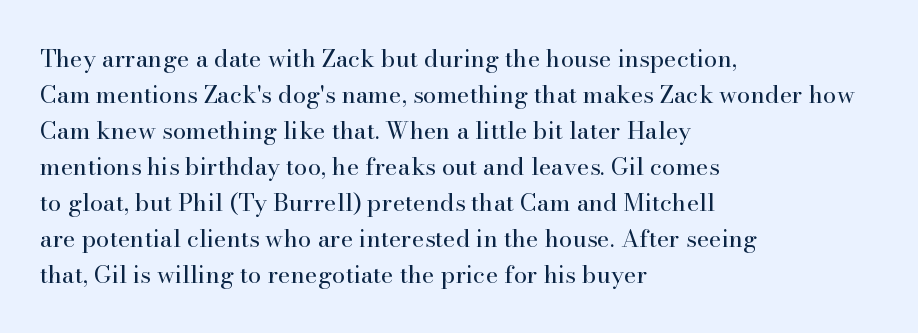
Q: Is the text bold? A: No.
Q: Is the text italic (slanted)? A: No, it is upright.
Q: Is the text underlined? A: No.
Q: How is the paragraph aligned? A: Left-aligned.
Q: Is the spacing between letters normal or unusually wide? A: Normal.
Q: Is the spacing between lines tight, normal or loose? A: Normal.
